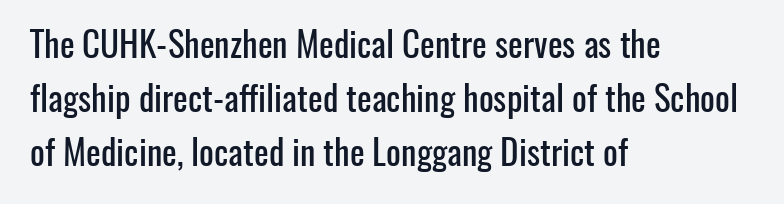
A typesetter would call this leading conventional body-copy spacing. What kind of face is this? One without serifs — a sans. Characters follow at the spacing the type designer built in. Visually the block forms a straight wall on the left and a jagged coastline on the right. The space directly below the letters is spotless. The type sits square on the baseline with zero lean.
